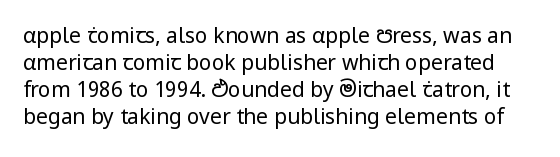
Q: Is the text bold? A: No.
Q: Is the text italic (slanted)? A: No, it is upright.
Q: Is the text underlined? A: No.
Q: Is the spacing between letters normal or unusually wide? A: Normal.
Q: Is the spacing between lines tight, normal or loose? A: Normal.
